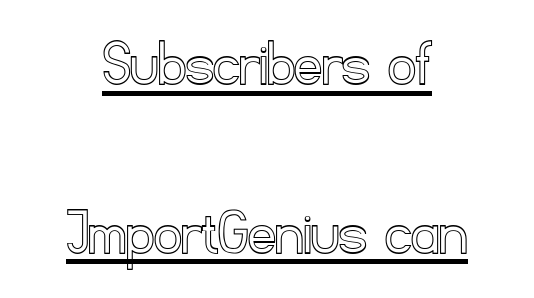
{"italic": "no", "width": "normal", "x_height": "small", "monospaced": "no", "underline": "yes", "align": "center", "line_spacing": "loose", "line_spacing_ratio": 2.48, "letter_spacing": "normal", "letter_spacing_em": 0.0, "glyph_px": 68}
